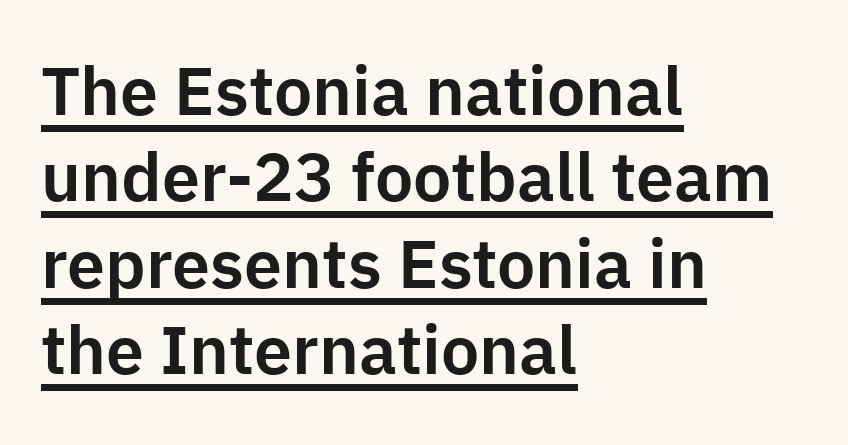
Tall strokes in this sample are plumb rather than angled. The passage shown is typed in a proportional face where columns would drift. Alignment: flush left. What decoration does the sample have? An underline. To sum up the face: it is a sans, with no serifs. Leading matches the norm, producing a regular column.
